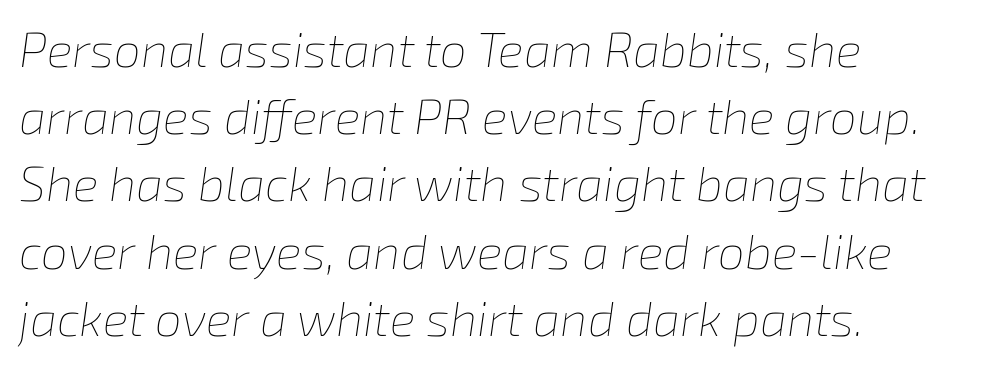
The image shows 48 px thin type, italic (leaning right); set left-aligned, normal line spacing (1.4x), normal letter spacing, not underlined; low stroke contrast and a medium x-height.
